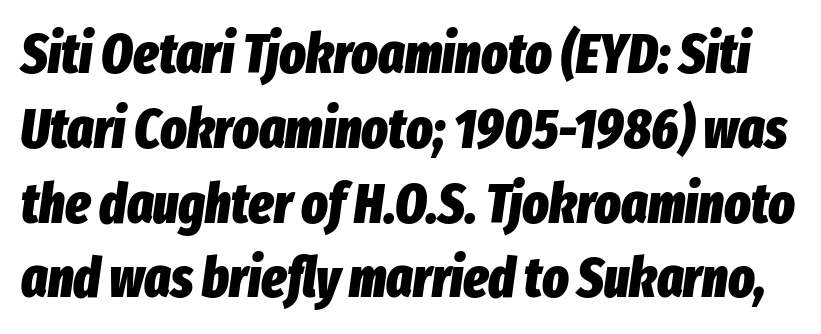
{"italic": "yes", "lean": "right", "slant_degrees": 8, "bold": "yes", "weight": "heavy", "width": "condensed", "stroke_contrast": "low", "x_height": "medium", "monospaced": "no", "underline": "no", "line_spacing": "normal", "line_spacing_ratio": 1.36, "letter_spacing": "normal", "letter_spacing_em": 0.0, "glyph_px": 55}
